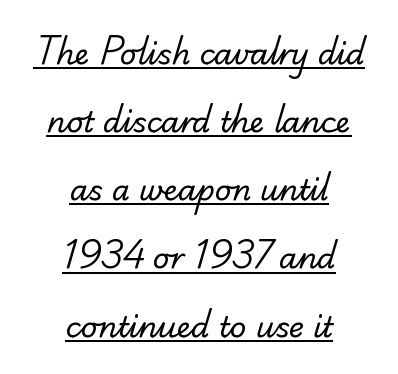
Check where the strokes stop: nothing finishes them off — pure sans. The lettering is marked with a stroke running underneath it. This sample uses plain, unmodified letter spacing. A quiet, ordinary-to-light weight characterises the typeface. Character widths vary here, with narrow letters taking less room than wide ones.
